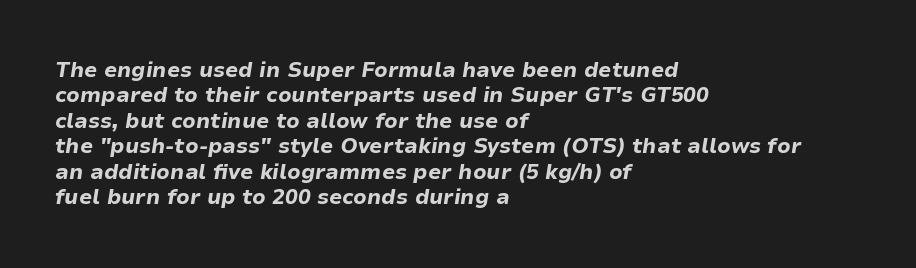
Notice how thick the strokes are: this is what a full bold looks like. The lettering tilts uniformly, giving the passage an italic look. You could call the tracking neutral — neither tight nor loose. The baseline area is clear. Caption: multi-line text, flush left, ragged right.
